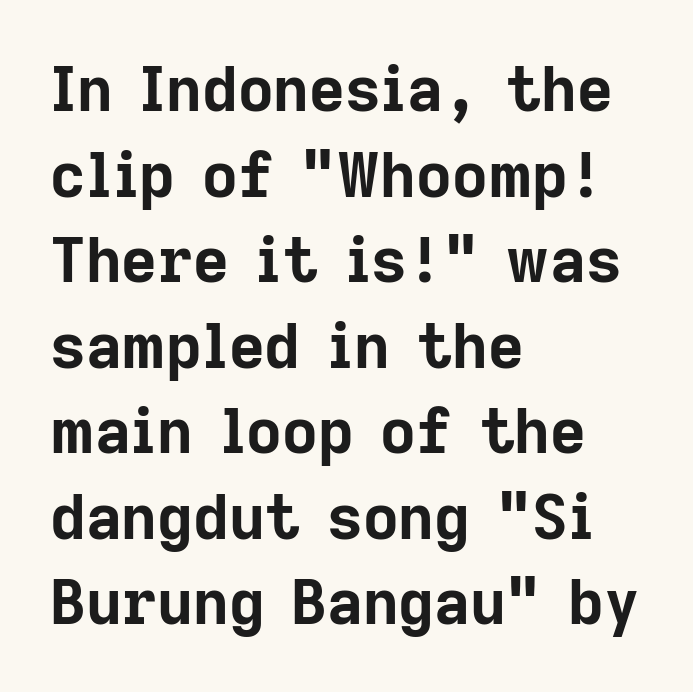
Q: Is the text bold? A: Yes.
Q: Is the text italic (slanted)? A: No, it is upright.
Q: Is the typeface a serif or a sans-serif typeface? A: Sans-serif.
Q: Is the text underlined? A: No.
Q: How is the paragraph aligned? A: Left-aligned.
Q: Is the spacing between letters normal or unusually wide? A: Normal.
Q: Is the spacing between lines tight, normal or loose? A: Normal.
Q: Width (condensed, normal, or wide)? A: Normal.
Q: Stroke contrast? A: Low.
Q: x-height? A: Medium.
Q: Monospaced? A: No.
